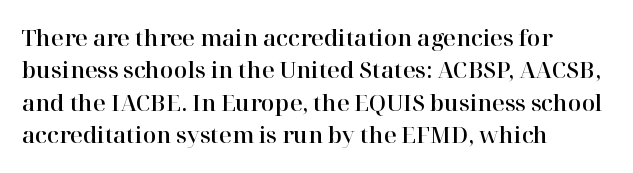
Q: Is the text italic (slanted)? A: No, it is upright.
Q: Is the text underlined? A: No.
Q: How is the paragraph aligned? A: Left-aligned.
Q: Is the spacing between letters normal or unusually wide? A: Normal.
Q: Is the spacing between lines tight, normal or loose? A: Normal.
